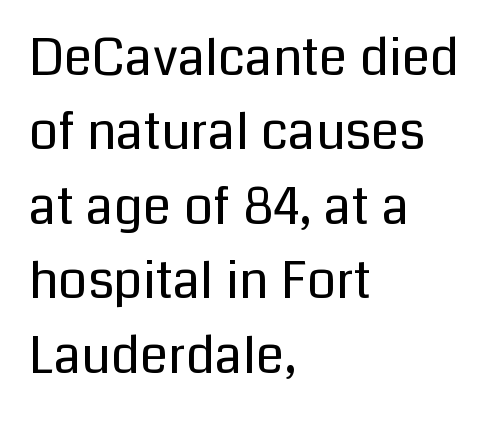
{"serif": "no", "italic": "no", "bold": "no", "weight": "regular", "width": "normal", "stroke_contrast": "low", "x_height": "medium", "monospaced": "no", "underline": "no", "align": "left", "line_spacing": "normal", "line_spacing_ratio": 1.46, "letter_spacing": "normal", "letter_spacing_em": 0.0, "glyph_px": 51}
